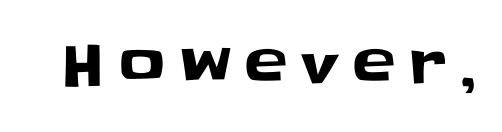
{"serif": "no", "italic": "no", "width": "normal", "stroke_contrast": "low", "x_height": "large", "monospaced": "no", "underline": "no", "letter_spacing": "wide", "letter_spacing_em": 0.26, "glyph_px": 57}
